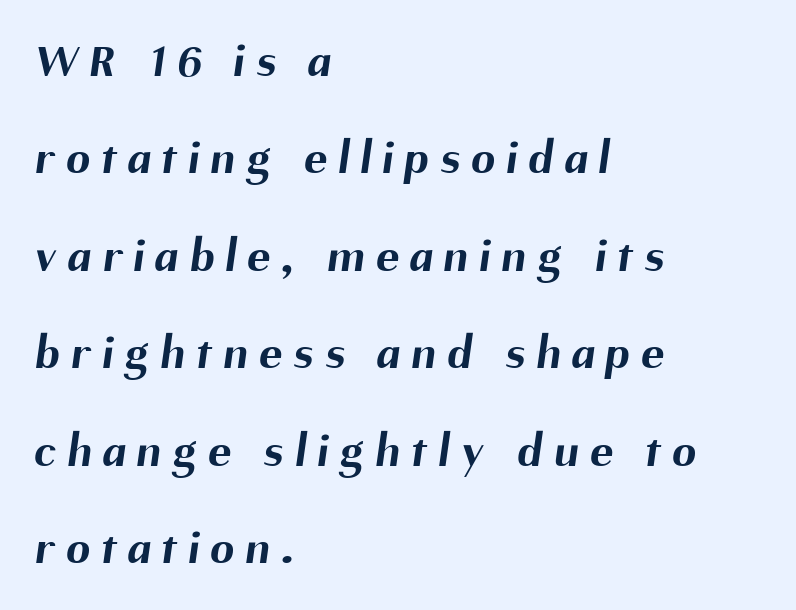
The image shows 48 px bold sans-serif type; set left-aligned, loose line spacing (2.03x), unusually wide letter spacing (+0.24 em), not underlined; medium stroke contrast and a medium x-height.
